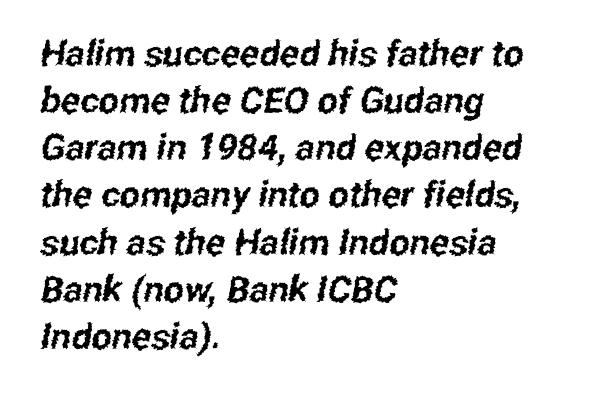
The letters carry no serifs — their stems end cleanly without finishing strokes. The lines sit at an ordinary, default distance from one another. Which margin do the lines hug? The left one — the right edge is uneven. The glyphs are unaccompanied by any horizontal stroke below them. Each letter keeps its own natural width here, so spacing adapts to shape. The face used here is rendered with its standard letterfit.
